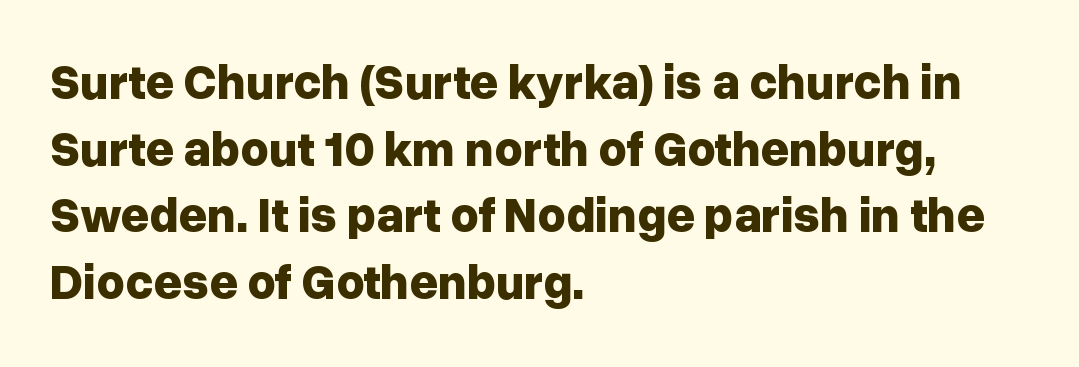
Q: Is the text bold? A: Yes.
Q: Is the text italic (slanted)? A: No, it is upright.
Q: Is the typeface a serif or a sans-serif typeface? A: Sans-serif.
Q: Is the text underlined? A: No.
Q: How is the paragraph aligned? A: Left-aligned.
Q: Is the spacing between letters normal or unusually wide? A: Normal.
Q: Is the spacing between lines tight, normal or loose? A: Normal.
Q: Width (condensed, normal, or wide)? A: Normal.
Q: Stroke contrast? A: Low.
Q: x-height? A: Medium.
Q: Monospaced? A: No.
